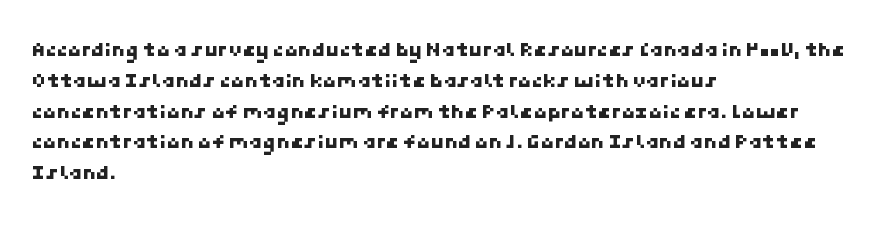
The image shows 22 px text type; set left-aligned, normal line spacing (1.4x), normal letter spacing, not underlined.
